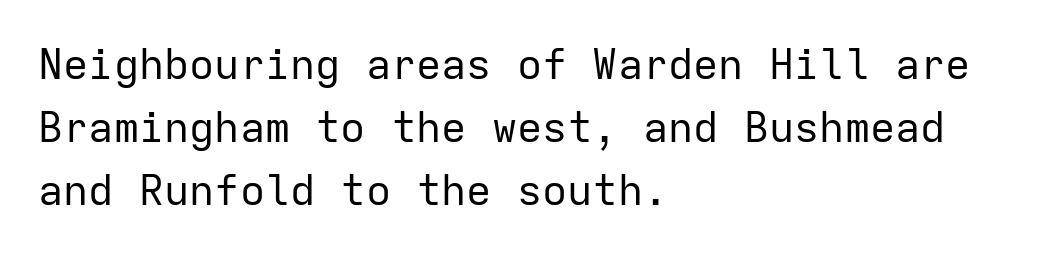
The passage shown is typed in a monospace face where columns stay perfectly aligned. This rendering employs a face without finishing strokes, i.e., a sans-serif. Tall strokes in this sample are plumb rather than angled. Horizontal alignment here is leftward, the default for most running prose. The letterforms sit shoulder to shoulder at normal distance.
